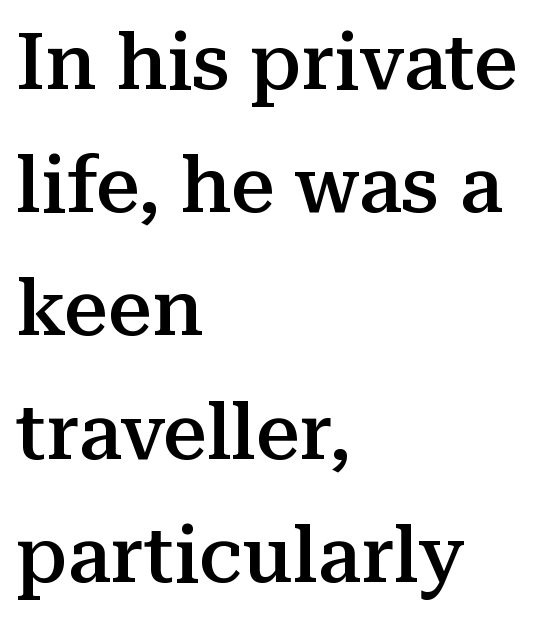
The image shows 78 px semibold serif type, upright; set left-aligned, normal line spacing (1.58x), normal letter spacing, not underlined; medium stroke contrast and a medium x-height.
